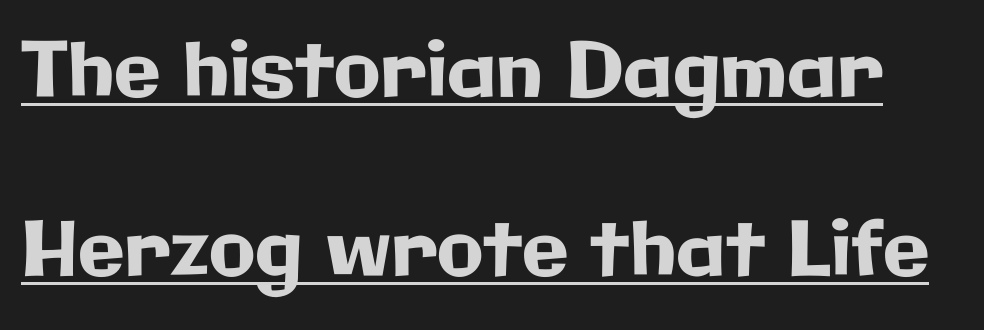
Q: Is the text italic (slanted)? A: No, it is upright.
Q: Is the typeface a serif or a sans-serif typeface? A: Sans-serif.
Q: Is the text underlined? A: Yes.
Q: Is the spacing between letters normal or unusually wide? A: Normal.
Q: Is the spacing between lines tight, normal or loose? A: Loose.
Q: Width (condensed, normal, or wide)? A: Normal.
Q: Stroke contrast? A: Low.
Q: x-height? A: Medium.
Q: Monospaced? A: No.
